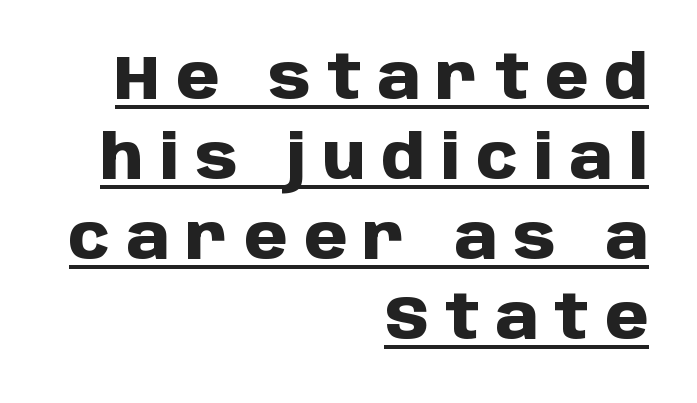
{"serif": "no", "italic": "no", "bold": "yes", "weight": "heavy", "width": "normal", "stroke_contrast": "low", "x_height": "large", "monospaced": "no", "underline": "yes", "align": "right", "line_spacing": "normal", "line_spacing_ratio": 1.29, "letter_spacing": "wide", "letter_spacing_em": 0.26, "glyph_px": 62}
